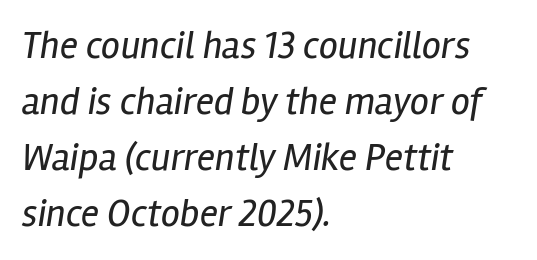
Spacing verdict: proportional, widths tailored to each character. The horizontal fit of the characters is conventional and even. There's an unmistakable incline to the writing here. The weight tops out at a normal text grade.
